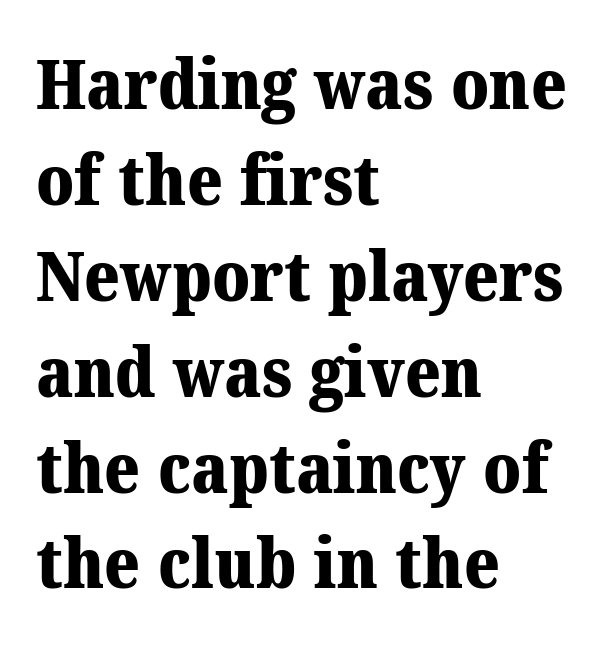
Each row of text sits above clean, open space. Here the designer chose a conventional face with non-uniform glyph widths. A typesetter would call this leading conventional body-copy spacing. I'd call this a serif setting — the letters wear small feet. Notice how thick the strokes are: this is what a full bold looks like. This rendering uses left alignment, leaving the right contour irregular.
